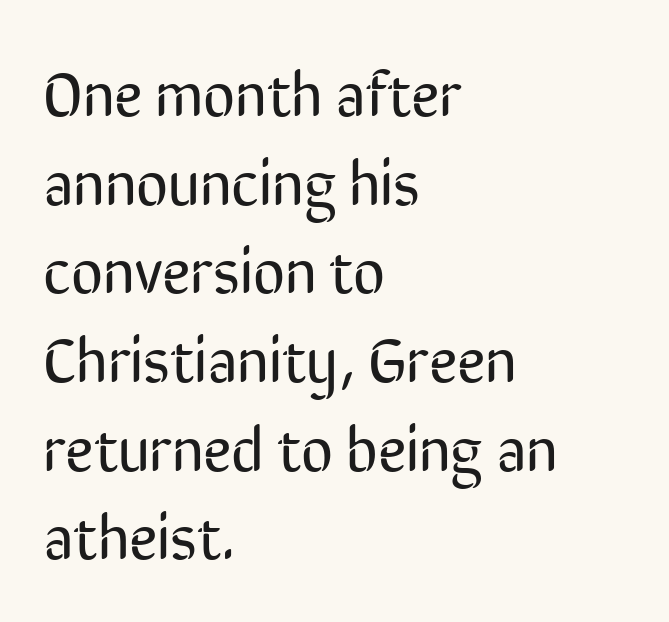
{"serif": "no", "italic": "no", "bold": "no", "weight": "regular", "width": "condensed", "stroke_contrast": "low", "x_height": "medium", "monospaced": "no", "underline": "no", "align": "left", "line_spacing": "normal", "line_spacing_ratio": 1.43, "letter_spacing": "normal", "letter_spacing_em": 0.0, "glyph_px": 62}
